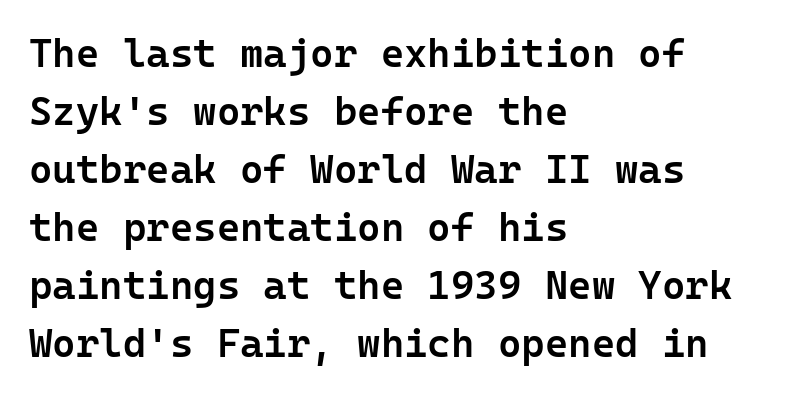
{"serif": "no", "italic": "no", "bold": "semi", "weight": "semibold", "width": "normal", "stroke_contrast": "low", "x_height": "medium", "underline": "no", "align": "left", "line_spacing": "normal", "line_spacing_ratio": 1.45, "letter_spacing": "normal", "letter_spacing_em": 0.0, "glyph_px": 40}
